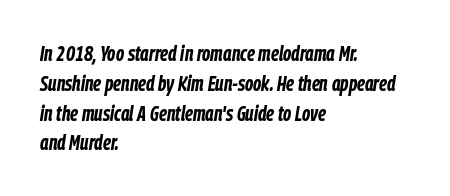
{"italic": "yes", "lean": "right", "slant_degrees": 9, "bold": "yes", "underline": "no", "align": "left", "line_spacing": "normal", "line_spacing_ratio": 1.42, "letter_spacing": "normal", "letter_spacing_em": 0.0, "glyph_px": 21}
